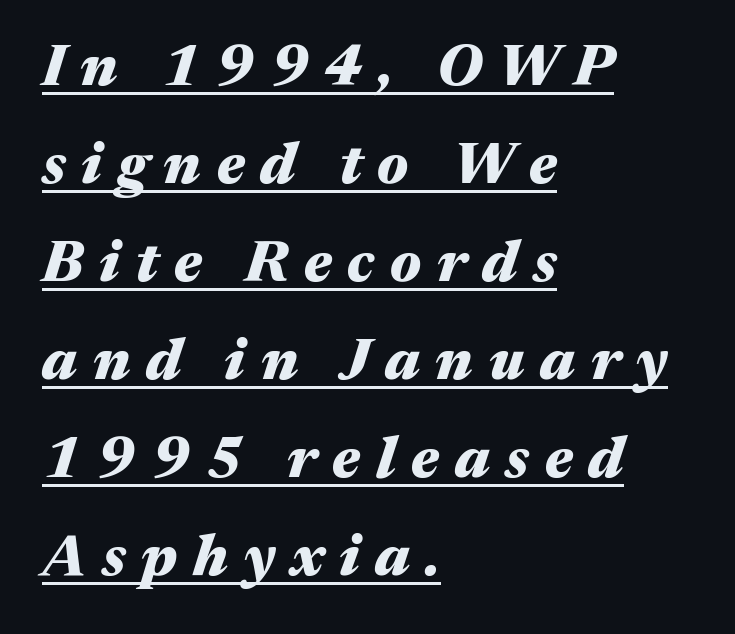
The letterforms stand isolated, each surrounded by extra space. Tall strokes in this sample are angled rather than plumb. These lines are rendered in a variable-pitch font. Emphasis is given by a line drawn under the lettering. On the weight axis this lands at bold, roughly 700. Short and long lines alike share a common starting point at left.
